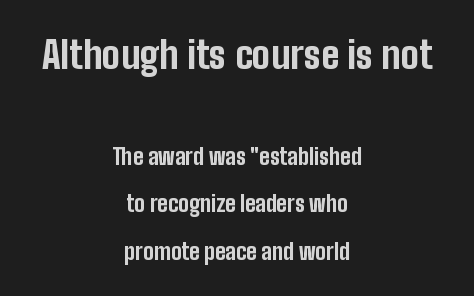
Italic: no, the glyphs are upright roman. Size hierarchy here favors the leading block over the trailing one. Is this a fixed-width face? No — the glyphs have proportional, varying widths. The letters sit at their default tracking, neither squeezed nor spread. The text was rendered using a sans face with plain stroke endings. Does the weight exceed regular? Yes, all the way to bold.
